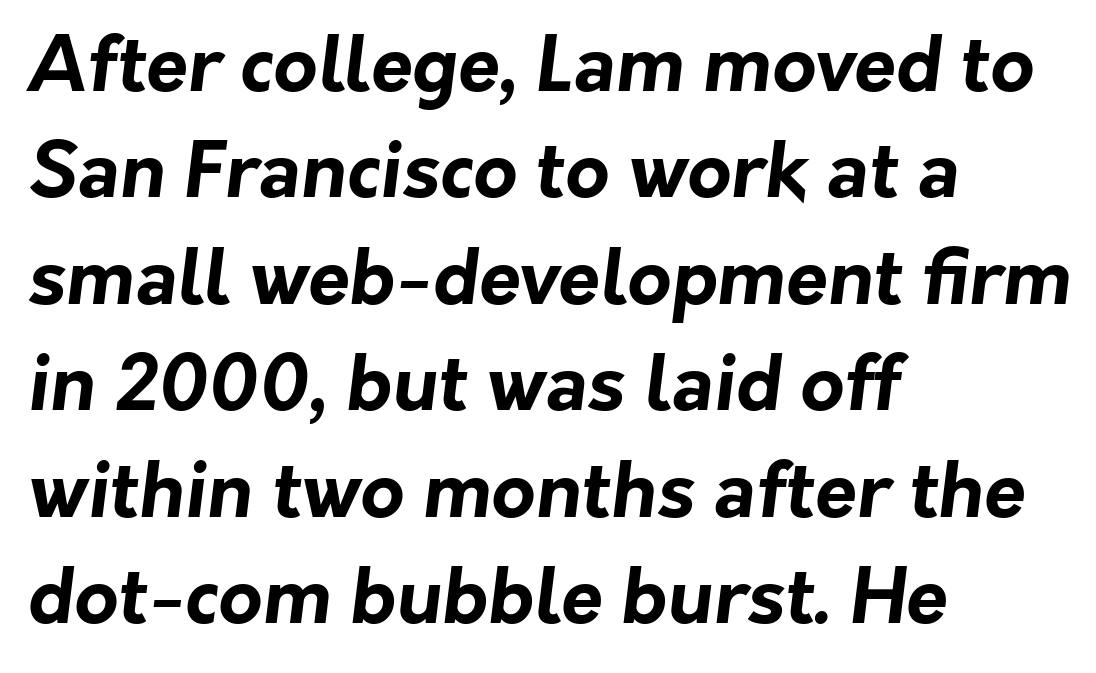
The image shows 76 px bold sans-serif type; set left-aligned, normal line spacing (1.4x), normal letter spacing, not underlined; low stroke contrast and a medium x-height.
